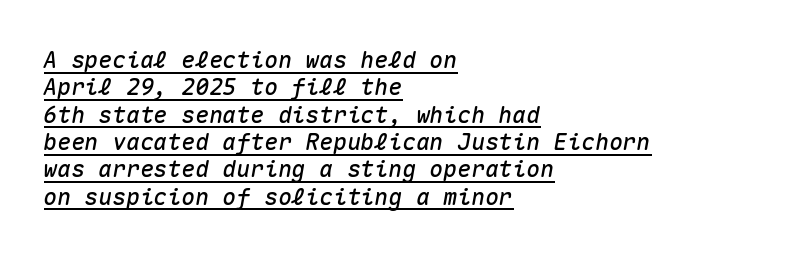
Slanted lettering throughout. This sample carries an underscore along the baseline area. The tracking reads as untouched default to a designer's eye. This sample is left-justified, so line endings fall wherever the words run out.
